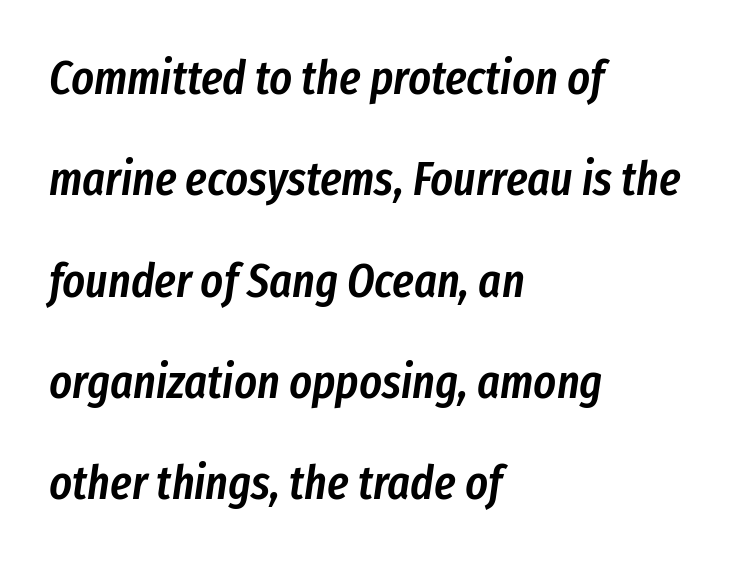
{"italic": "yes", "lean": "right", "slant_degrees": 8, "bold": "semi", "weight": "semibold", "width": "condensed", "stroke_contrast": "low", "x_height": "medium", "monospaced": "no", "underline": "no", "align": "left", "line_spacing": "loose", "line_spacing_ratio": 2.11, "letter_spacing": "normal", "letter_spacing_em": 0.0, "glyph_px": 48}
